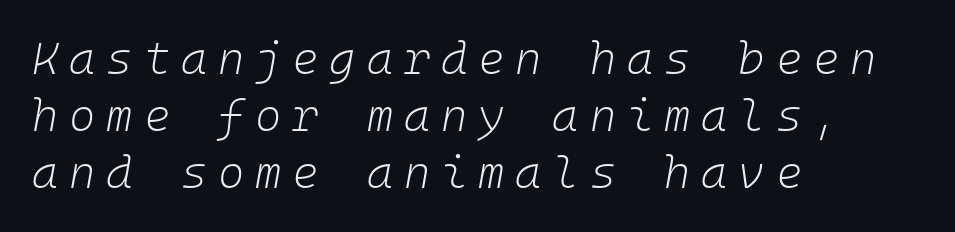
{"italic": "yes", "lean": "right", "slant_degrees": 10, "bold": "no", "weight": "light", "width": "normal", "stroke_contrast": "low", "x_height": "medium", "monospaced": "yes", "underline": "no", "align": "left", "line_spacing": "normal", "line_spacing_ratio": 1.27, "letter_spacing": "wide", "letter_spacing_em": 0.24, "glyph_px": 45}
